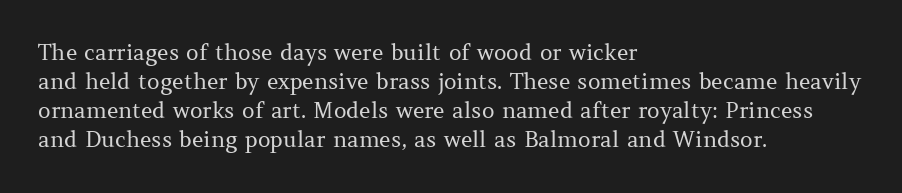
The image shows 22 px text type, upright; set left-aligned, normal line spacing (1.32x), normal letter spacing, not underlined.
